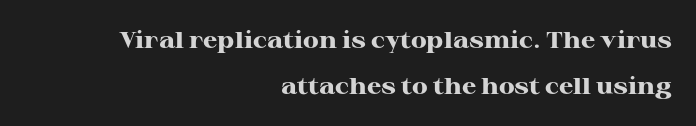
The image shows 23 px bold type, upright; set right-aligned, loose line spacing (2.0x), normal letter spacing, not underlined.
